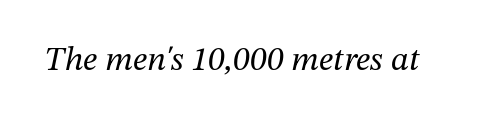
Ink coverage per letter is moderate at most. Plain, unruled lines of type. The whole block is typeset with a tilt. Default kerning and tracking; the words read as compact shapes. Note the varied advance widths — an 'i' is clearly narrower than an 'm'.
